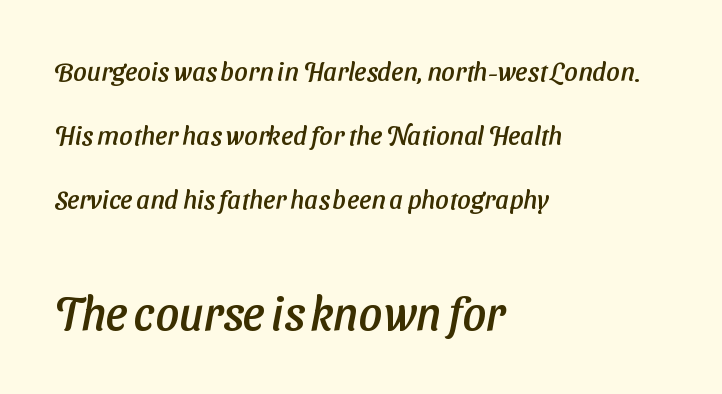
The image shows 46 px sans-serif type; set left-aligned, loose line spacing (2.47x), normal letter spacing, not underlined; the second (bottom) block is 1.77x larger; low stroke contrast and a medium x-height.
